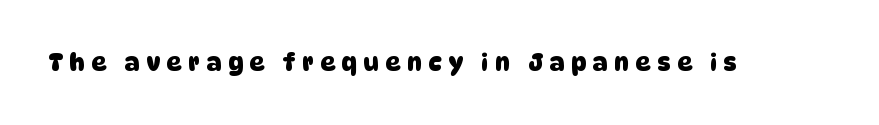
{"bold": "yes", "underline": "no", "letter_spacing": "wide", "letter_spacing_em": 0.3, "glyph_px": 23}
